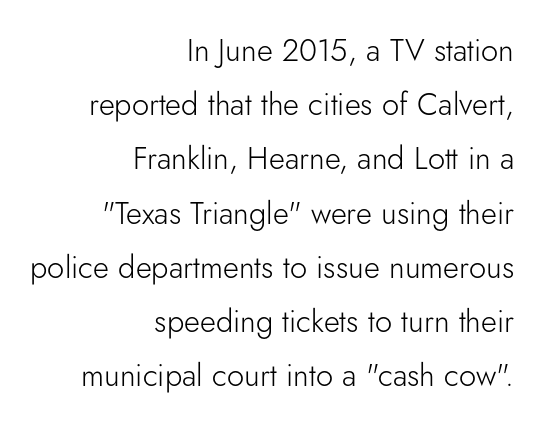
The image shows 31 px light sans-serif type, upright; set right-aligned, line spacing 1.75x, normal letter spacing, not underlined; low stroke contrast and a small x-height.
